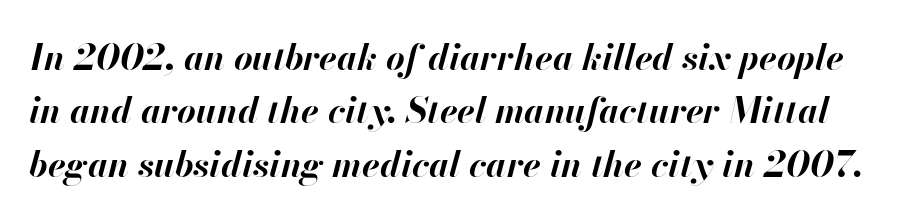
Posture: slanted. Check under the words: just untouched page. These lines keep a tight, regular rhythm from letter to letter. If you measured baseline to baseline, you'd find a middling distance.
